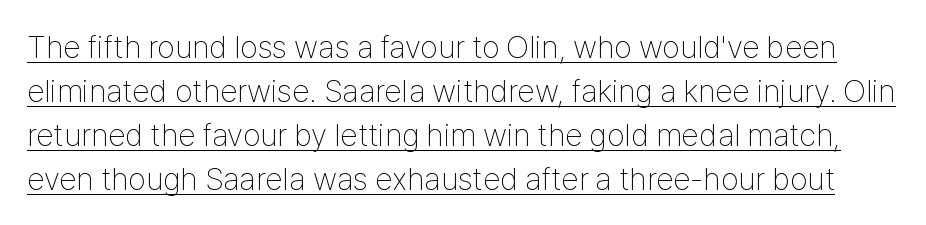
The image shows 32 px thin, condensed sans-serif type, upright; set normal line spacing (1.37x), normal letter spacing, underlined; low stroke contrast and a medium x-height.
